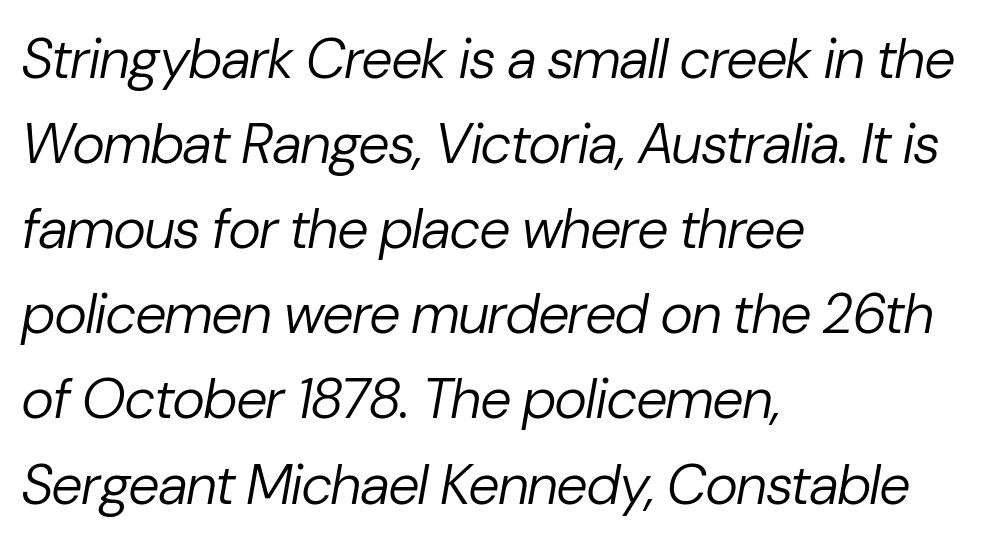
The image shows 56 px regular-weight type, italic (leaning right); set left-aligned, normal line spacing (1.52x), normal letter spacing, not underlined; low stroke contrast and a medium x-height.
